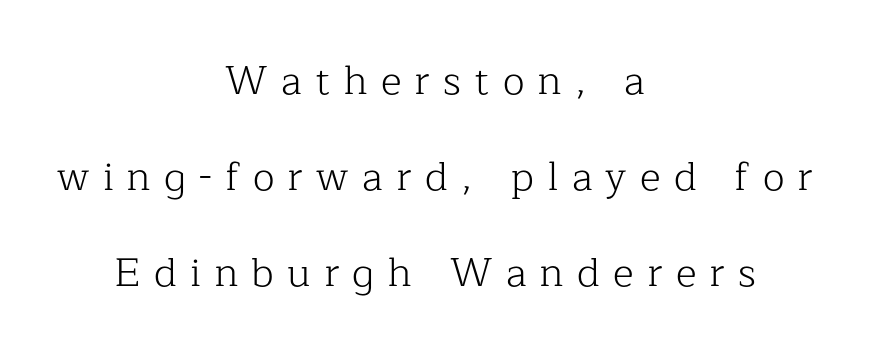
{"serif": "yes", "italic": "no", "bold": "no", "weight": "light", "width": "normal", "stroke_contrast": "low", "x_height": "medium", "monospaced": "no", "underline": "no", "align": "center", "line_spacing": "loose", "line_spacing_ratio": 2.4, "letter_spacing": "wide", "letter_spacing_em": 0.33, "glyph_px": 40}
